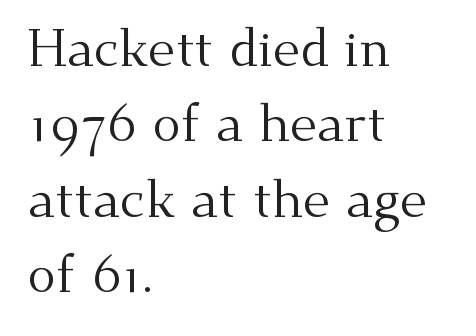
Q: Is the text bold? A: No.
Q: Is the text italic (slanted)? A: No, it is upright.
Q: Is the typeface a serif or a sans-serif typeface? A: Serif.
Q: Is the text underlined? A: No.
Q: How is the paragraph aligned? A: Left-aligned.
Q: Is the spacing between letters normal or unusually wide? A: Normal.
Q: Is the spacing between lines tight, normal or loose? A: Normal.
Q: Width (condensed, normal, or wide)? A: Normal.
Q: Stroke contrast? A: Medium.
Q: x-height? A: Small.
Q: Monospaced? A: No.
